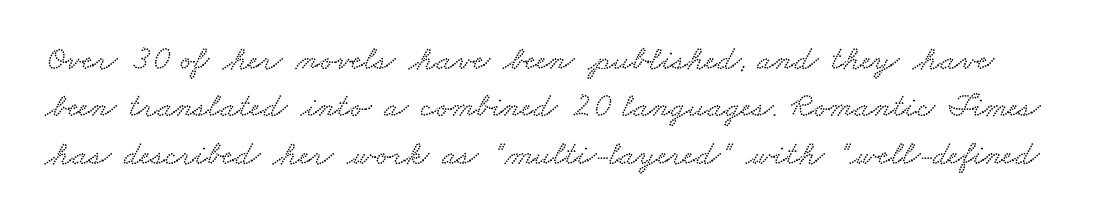
{"width": "wide", "stroke_contrast": "low", "x_height": "small", "monospaced": "no", "underline": "no", "line_spacing": "normal", "line_spacing_ratio": 1.39, "letter_spacing": "normal", "letter_spacing_em": 0.0, "glyph_px": 34}
